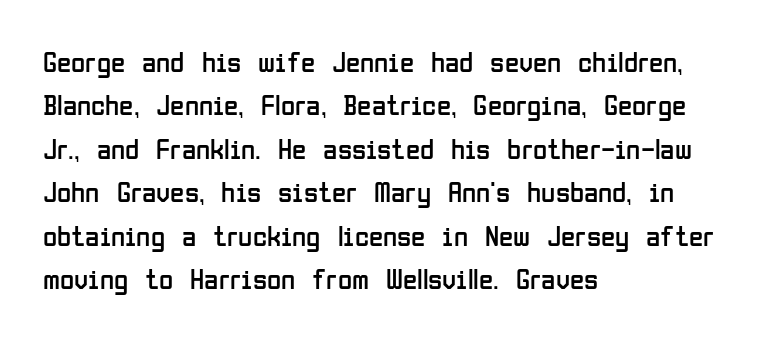
Heft: none added — not bold. You can tell it's not italic because the verticals are truly vertical. If you measured baseline to baseline, you'd find a middling distance. The gap between lines stays unmarked. Nobody touched the tracking dial on this one.
